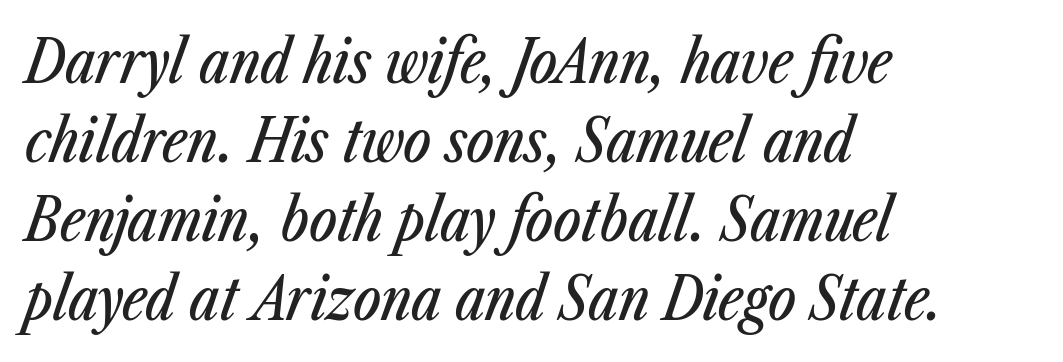
{"italic": "yes", "lean": "right", "slant_degrees": 23, "width": "condensed", "stroke_contrast": "low", "x_height": "medium", "monospaced": "no", "underline": "no", "align": "left", "line_spacing": "normal", "line_spacing_ratio": 1.34, "letter_spacing": "normal", "letter_spacing_em": 0.0, "glyph_px": 59}
